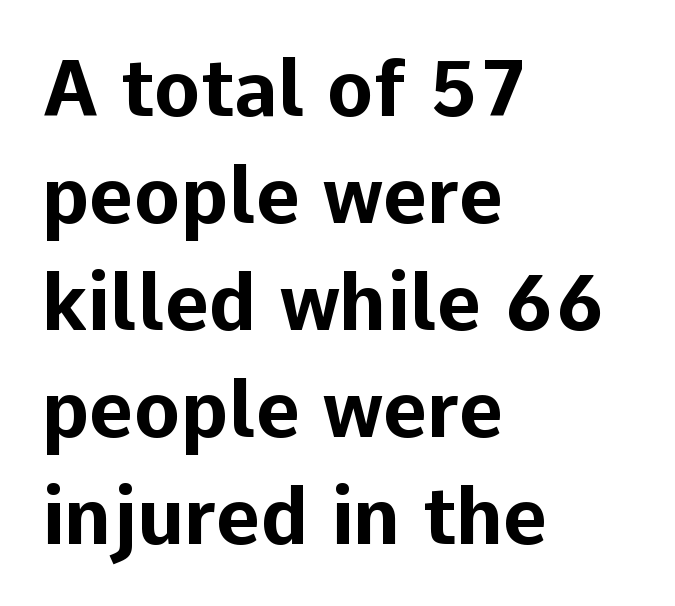
The image shows 77 px bold sans-serif type, upright; set left-aligned, normal line spacing (1.39x), normal letter spacing, not underlined; low stroke contrast and a medium x-height.
